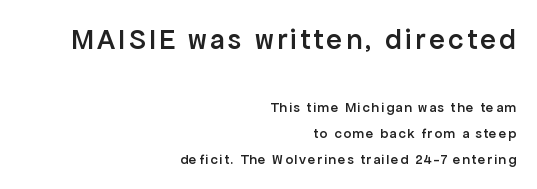
Do the characters align in a grid? No, the font is proportional. Quick note: not italic, upright. On the weight axis this lands at semibold, roughly 600. Clear beneath every line of the passage.
